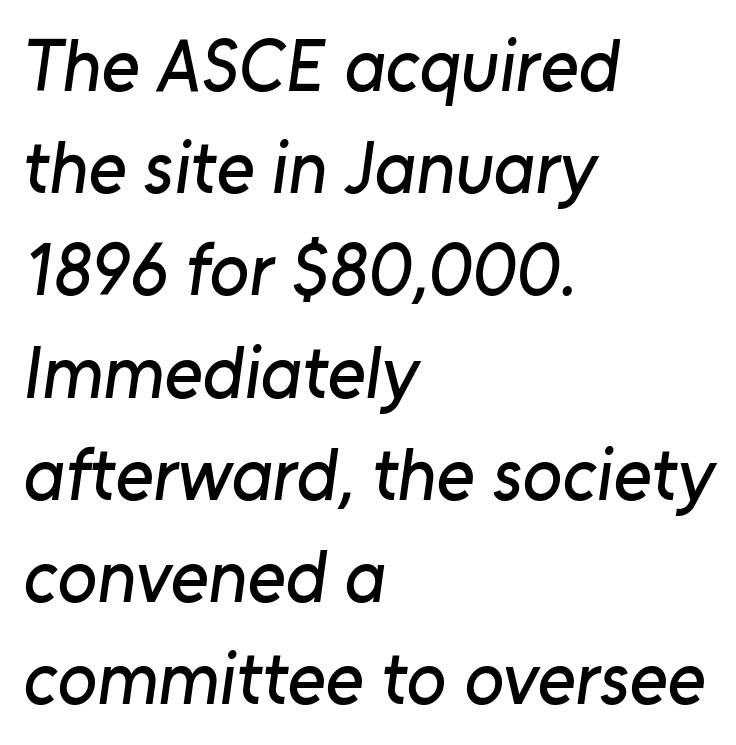
{"serif": "no", "width": "normal", "stroke_contrast": "low", "x_height": "medium", "monospaced": "no", "underline": "no", "align": "left", "line_spacing": "normal", "line_spacing_ratio": 1.4, "letter_spacing": "normal", "letter_spacing_em": 0.0, "glyph_px": 73}
